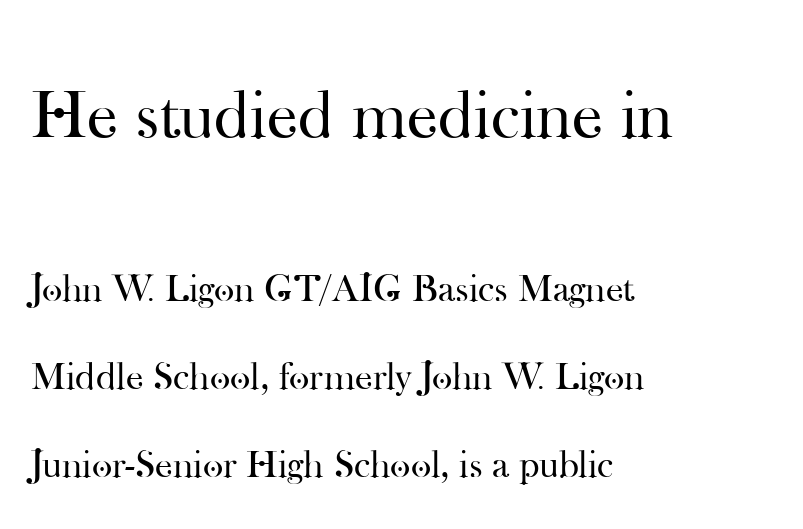
Q: Is the text bold? A: No.
Q: Is the text italic (slanted)? A: No, it is upright.
Q: Is the typeface a serif or a sans-serif typeface? A: Serif.
Q: Is the text underlined? A: No.
Q: How is the paragraph aligned? A: Left-aligned.
Q: Is the spacing between letters normal or unusually wide? A: Normal.
Q: Is the spacing between lines tight, normal or loose? A: Loose.
Q: Which block of text is set in a larger size, the first (top) or the second (bottom)? A: The first (top) one.
Q: Width (condensed, normal, or wide)? A: Normal.
Q: Stroke contrast? A: High.
Q: x-height? A: Small.
Q: Monospaced? A: No.
